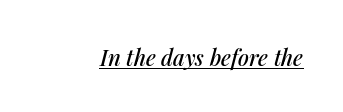
Q: Is the text italic (slanted)? A: Yes, it leans right by about 14 degrees.
Q: Is the text underlined? A: Yes.
Q: Is the spacing between letters normal or unusually wide? A: Normal.
